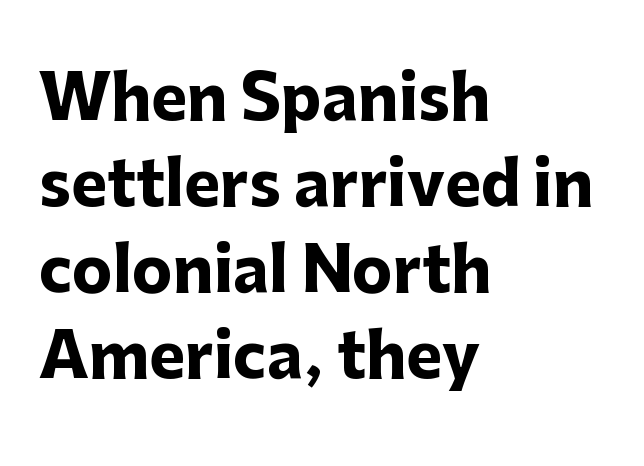
The image shows 61 px heavy sans-serif type, upright; set left-aligned, normal line spacing (1.41x), normal letter spacing, not underlined; low stroke contrast and a medium x-height.
